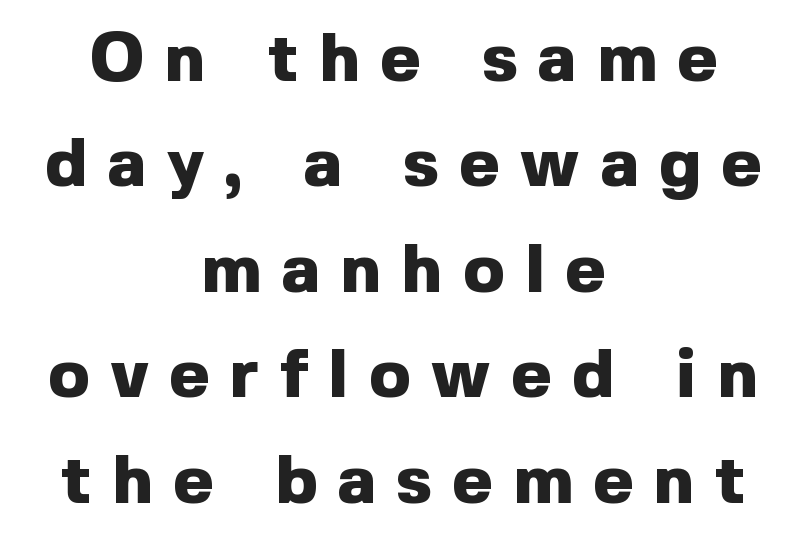
The image shows 68 px heavy sans-serif type, upright; set centered, normal line spacing (1.55x), unusually wide letter spacing (+0.31 em), not underlined; a medium x-height.
